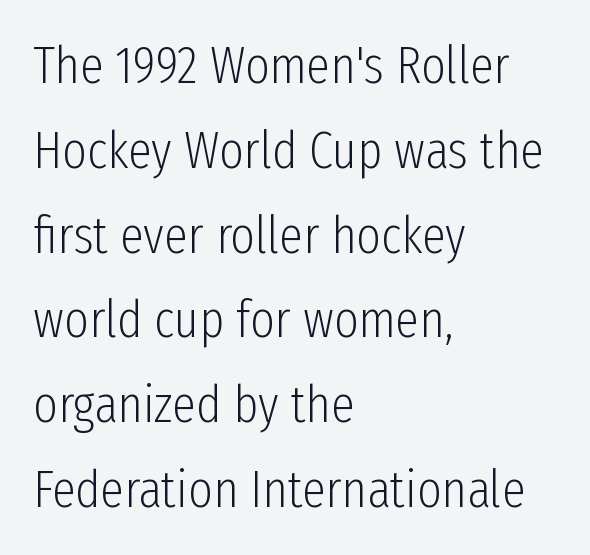
The image shows 53 px light, condensed sans-serif type, upright; set left-aligned, normal line spacing (1.6x), normal letter spacing, not underlined; low stroke contrast and a medium x-height.
